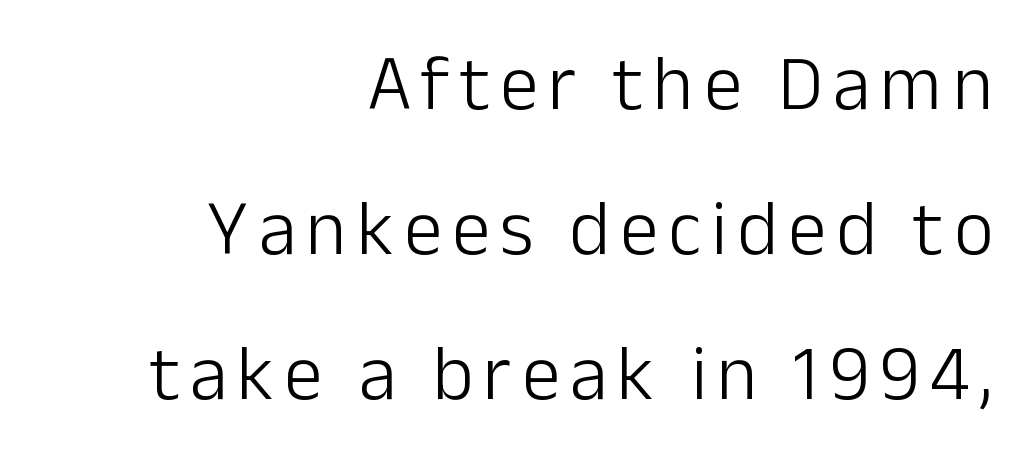
The image shows 77 px light sans-serif type, upright; set right-aligned, line spacing 1.88x, not underlined; low stroke contrast and a medium x-height.
